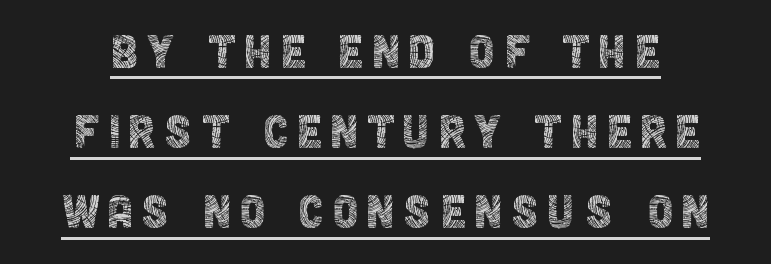
{"serif": "no", "italic": "no", "bold": "no", "weight": "thin", "width": "condensed", "x_height": "large", "monospaced": "no", "underline": "yes", "line_spacing": "normal", "line_spacing_ratio": 1.38, "glyph_px": 58}
